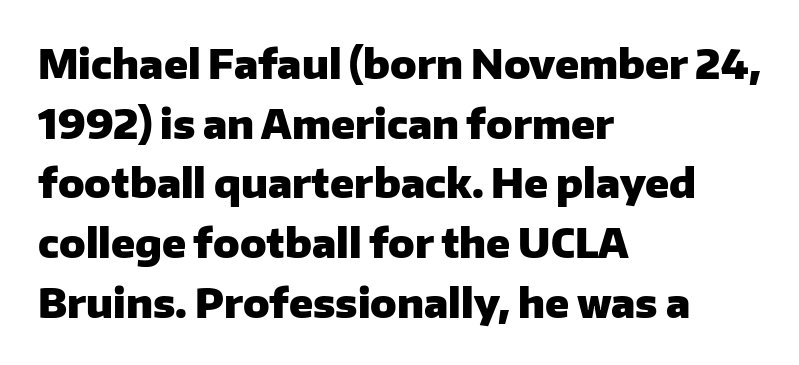
The image shows 39 px heavy sans-serif type, upright; set left-aligned, normal line spacing (1.53x), normal letter spacing, not underlined; low stroke contrast and a medium x-height.
